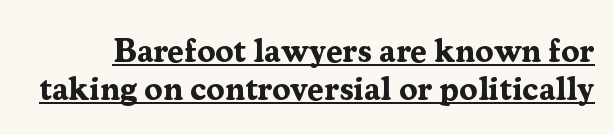
Q: Is the text bold? A: Yes.
Q: Is the text italic (slanted)? A: No, it is upright.
Q: Is the typeface a serif or a sans-serif typeface? A: Serif.
Q: Is the text underlined? A: Yes.
Q: Is the spacing between letters normal or unusually wide? A: Normal.
Q: Is the spacing between lines tight, normal or loose? A: Tight.
Q: Width (condensed, normal, or wide)? A: Normal.
Q: Stroke contrast? A: Medium.
Q: x-height? A: Medium.
Q: Monospaced? A: No.
